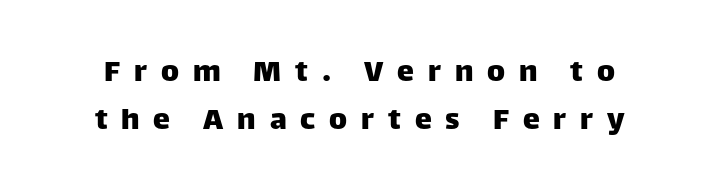
Vertical strokes here are truly vertical. Proportional: the letters do not fall into vertical columns. This rendering employs a face without finishing strokes, i.e., a sans-serif. Is there much room between lines? A standard amount, neither cramped nor airy. Descenders hang freely into open space.
